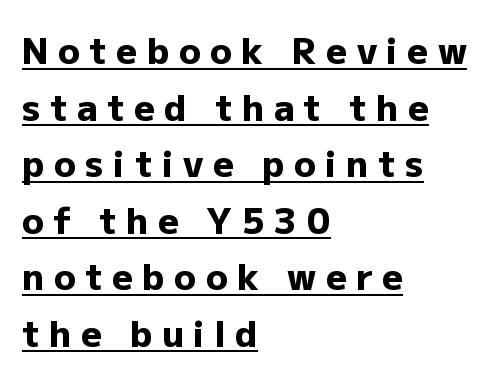
Caption: expanded tracking, letters set apart. Type style note: lacks serifs. The rendering uses natural spacing where letterforms have individual widths. One glance says typical: line gaps are just what's usual.
